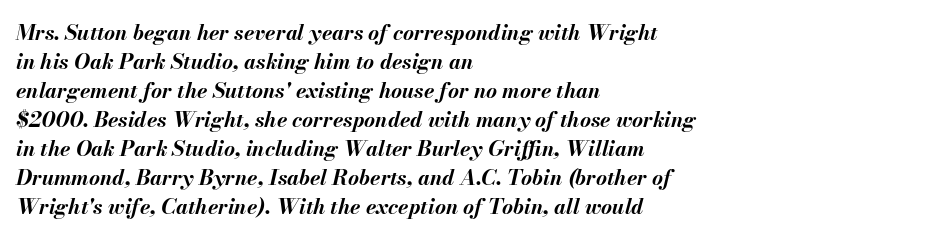
The image shows 21 px bold type, italic (leaning right); set left-aligned, normal line spacing (1.38x), normal letter spacing, not underlined.
